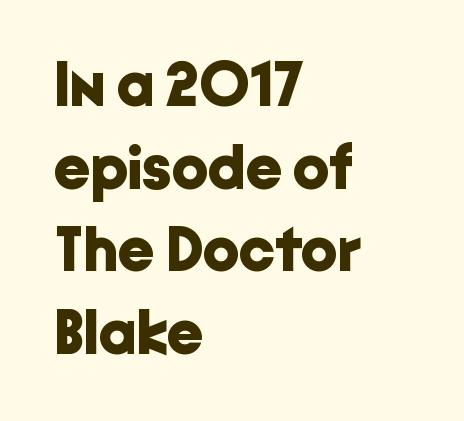
Here the glyphs are tracked normally, forming tight word shapes. The ragged edge is on the right, which tells us the setting is flush left. Do the characters align in a grid? No, the font is proportional. Upright lettering throughout. The designer went with a sans here, leaving each stem footless.
